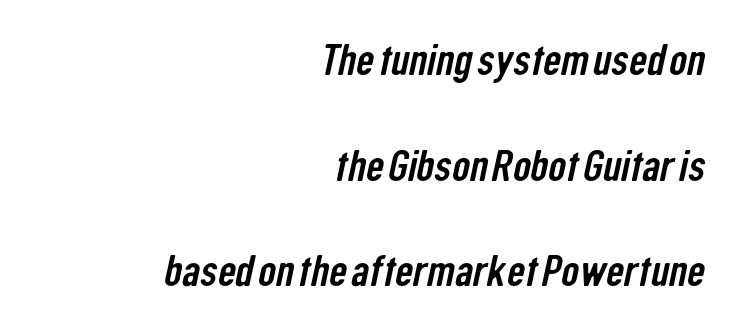
Q: Is the typeface a serif or a sans-serif typeface? A: Sans-serif.
Q: Is the text underlined? A: No.
Q: How is the paragraph aligned? A: Right-aligned.
Q: Is the spacing between letters normal or unusually wide? A: Normal.
Q: Is the spacing between lines tight, normal or loose? A: Loose.
Q: Width (condensed, normal, or wide)? A: Condensed.
Q: Stroke contrast? A: Low.
Q: x-height? A: Medium.
Q: Monospaced? A: No.
